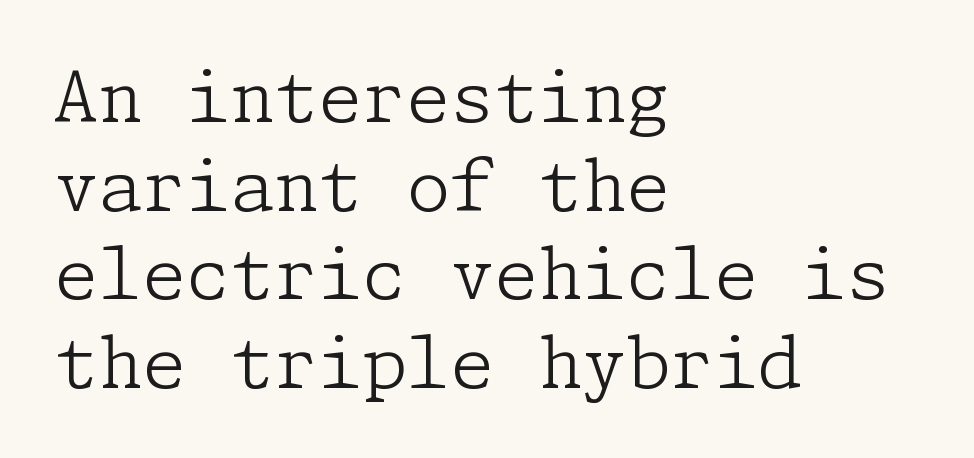
{"serif": "yes", "italic": "no", "bold": "no", "weight": "light", "width": "normal", "stroke_contrast": "low", "x_height": "medium", "underline": "no", "align": "left", "line_spacing": "normal", "line_spacing_ratio": 1.25, "letter_spacing": "normal", "letter_spacing_em": 0.0, "glyph_px": 71}
